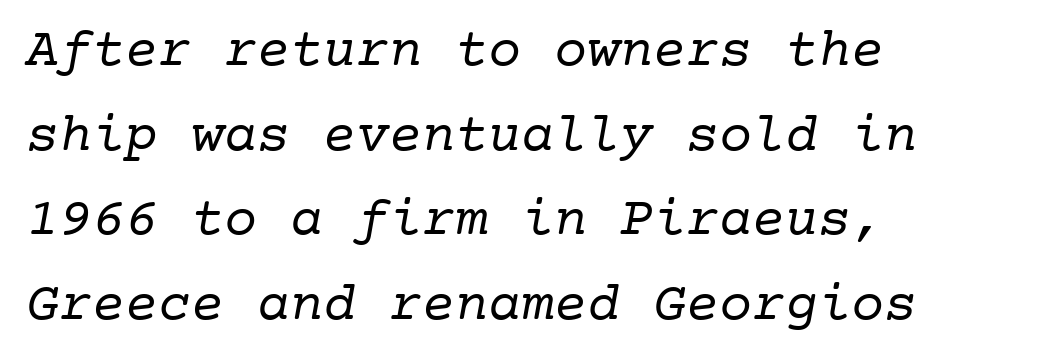
The image shows 55 px regular-weight serif type, monospaced; set left-aligned, normal line spacing (1.54x), normal letter spacing, not underlined; low stroke contrast and a medium x-height.
